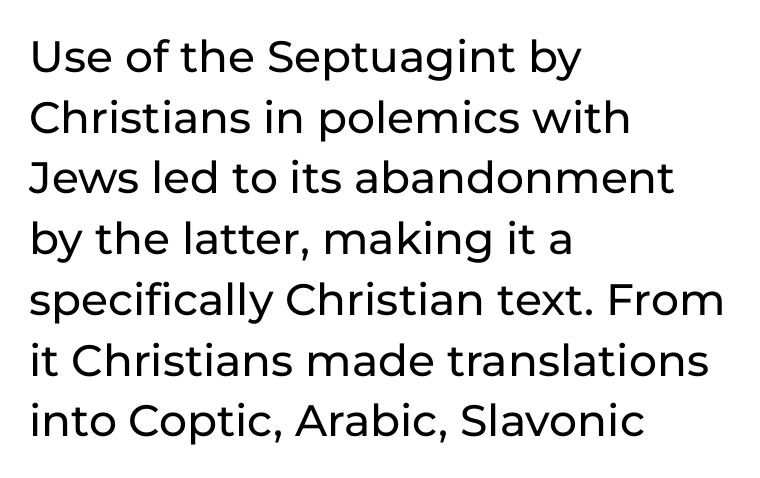
Q: Is the text italic (slanted)? A: No, it is upright.
Q: Is the typeface a serif or a sans-serif typeface? A: Sans-serif.
Q: Is the text underlined? A: No.
Q: How is the paragraph aligned? A: Left-aligned.
Q: Is the spacing between letters normal or unusually wide? A: Normal.
Q: Is the spacing between lines tight, normal or loose? A: Normal.
Q: Width (condensed, normal, or wide)? A: Normal.
Q: Stroke contrast? A: Low.
Q: x-height? A: Medium.
Q: Monospaced? A: No.
